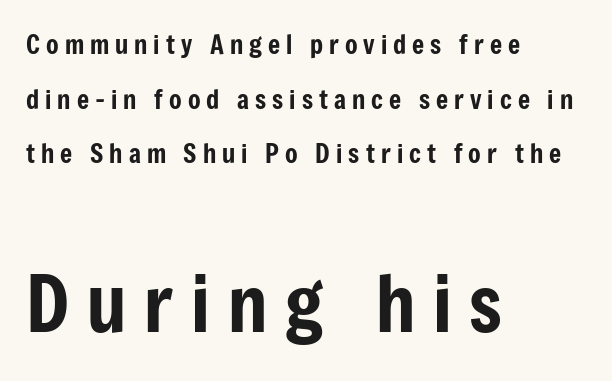
This rendering uses left alignment, leaving the right contour irregular. Character widths vary here, with narrow letters taking less room than wide ones. Tall strokes in this sample are plumb rather than angled. Compare the two chunks: the lower has the greater cap height. What kind of face is this? One without serifs — a sans. There is plenty of visible air inserted between adjacent glyphs.
